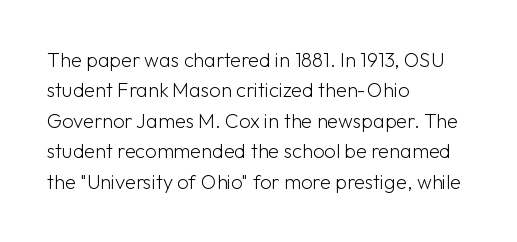
{"italic": "no", "bold": "no", "underline": "no", "align": "left", "line_spacing": "normal", "line_spacing_ratio": 1.52, "letter_spacing": "normal", "letter_spacing_em": 0.0, "glyph_px": 20}
